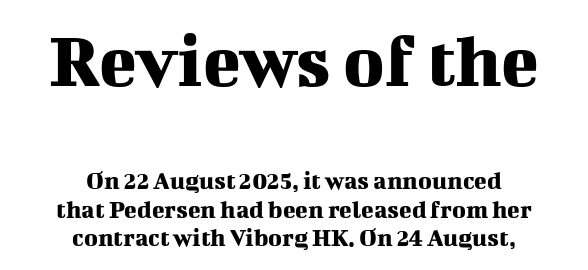
{"serif": "yes", "italic": "no", "width": "normal", "stroke_contrast": "medium", "x_height": "medium", "monospaced": "no", "underline": "no", "align": "center", "line_spacing": "tight", "line_spacing_ratio": 1.1, "letter_spacing": "normal", "letter_spacing_em": 0.0, "larger_block": "first", "size_ratio": 3.0, "glyph_px": 78}
